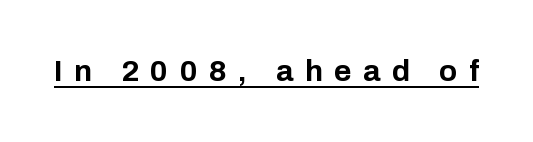
The image shows 30 px bold sans-serif type, upright; set unusually wide letter spacing (+0.38 em), underlined; low stroke contrast and a medium x-height.
